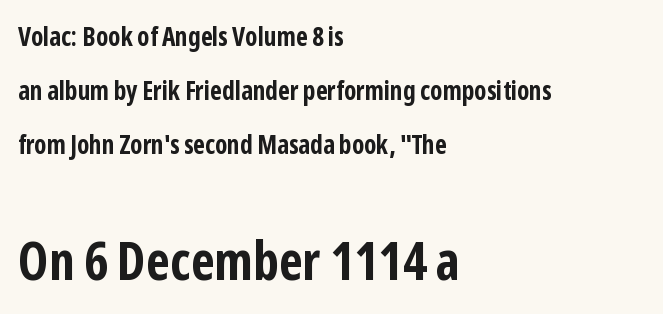
Q: Is the text bold? A: Yes.
Q: Is the text italic (slanted)? A: No, it is upright.
Q: Is the typeface a serif or a sans-serif typeface? A: Sans-serif.
Q: Is the text underlined? A: No.
Q: How is the paragraph aligned? A: Left-aligned.
Q: Is the spacing between letters normal or unusually wide? A: Normal.
Q: Is the spacing between lines tight, normal or loose? A: Loose.
Q: Which block of text is set in a larger size, the first (top) or the second (bottom)? A: The second (bottom) one.
Q: Width (condensed, normal, or wide)? A: Condensed.
Q: Stroke contrast? A: Low.
Q: x-height? A: Medium.
Q: Monospaced? A: No.
